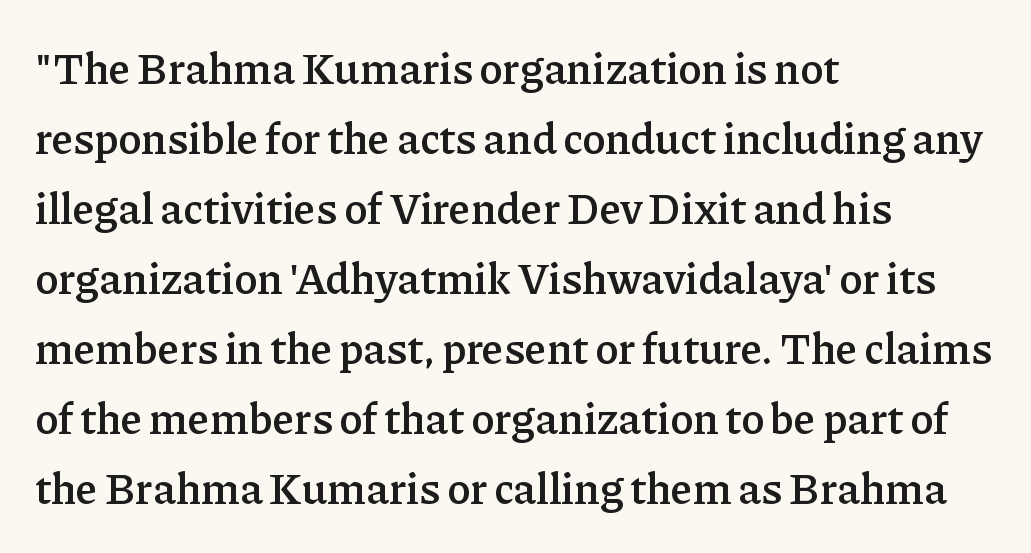
The image shows 44 px semibold serif type, upright; set left-aligned, normal line spacing (1.59x), normal letter spacing, not underlined; low stroke contrast and a medium x-height.
